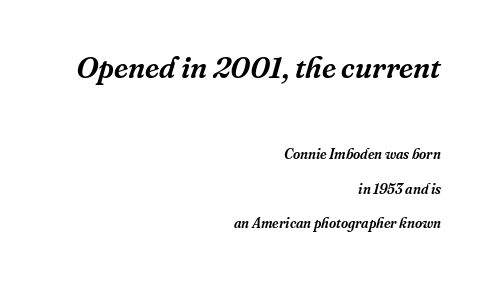
Honestly, the rows look like they've been pulled way apart. Each letter's strokes conclude with small projecting serifs. Note: larger setting up top, smaller setting below. Spacing verdict: proportional, widths tailored to each character. Short note: letters normally spaced. Horizontal alignment here is rightward, an uncommon choice for prose.
